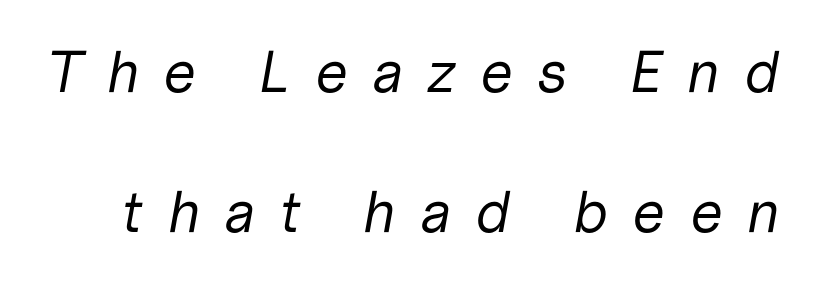
{"italic": "yes", "lean": "right", "slant_degrees": 10, "bold": "no", "weight": "regular", "width": "normal", "stroke_contrast": "low", "x_height": "medium", "monospaced": "no", "underline": "no", "line_spacing": "loose", "line_spacing_ratio": 2.37, "letter_spacing": "wide", "letter_spacing_em": 0.4, "glyph_px": 59}
